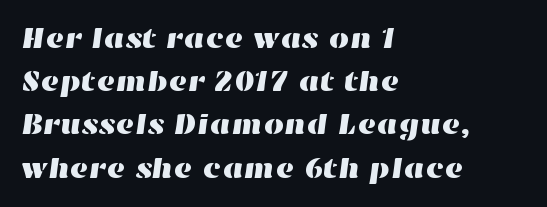
The image shows 29 px wide type; set left-aligned, normal line spacing (1.49x), normal letter spacing, not underlined; high stroke contrast and a medium x-height.
